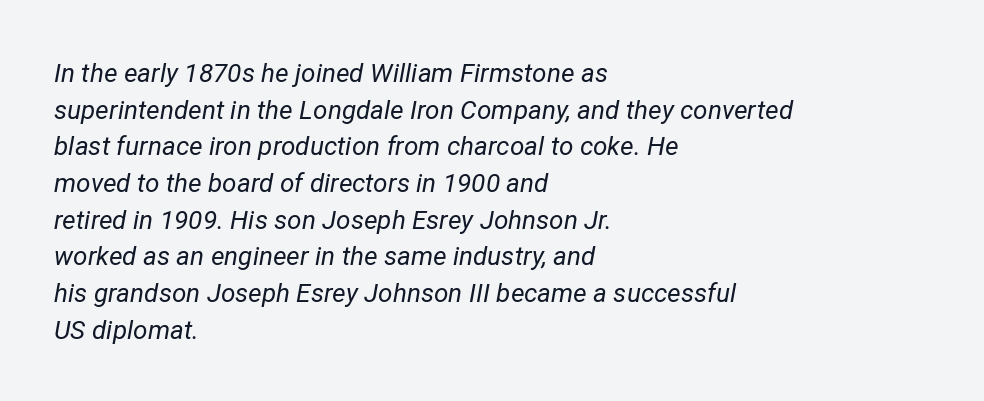
Q: Is the text bold? A: No.
Q: Is the text italic (slanted)? A: Yes, it leans right by about 12 degrees.
Q: Is the text underlined? A: No.
Q: How is the paragraph aligned? A: Left-aligned.
Q: Is the spacing between letters normal or unusually wide? A: Normal.
Q: Is the spacing between lines tight, normal or loose? A: Normal.
